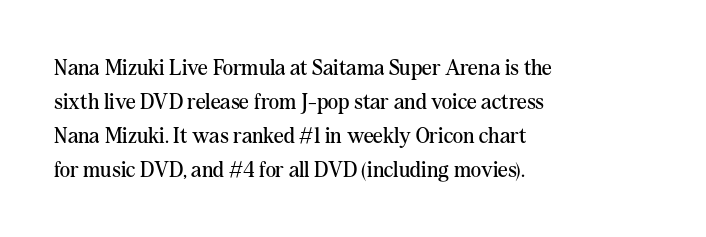
These lines stack with their left ends in a neat column. Any mark beneath the type? The region is blank. Short note: letters normally spaced. The type sits square on the baseline with zero lean.
